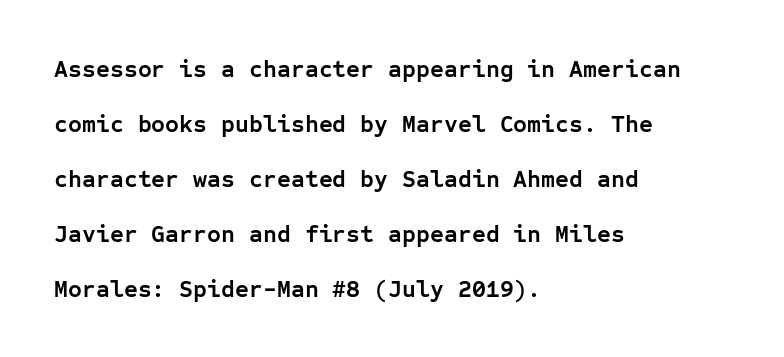
Q: Is the text bold? A: Yes.
Q: Is the text italic (slanted)? A: No, it is upright.
Q: Is the text underlined? A: No.
Q: How is the paragraph aligned? A: Left-aligned.
Q: Is the spacing between letters normal or unusually wide? A: Normal.
Q: Is the spacing between lines tight, normal or loose? A: Loose.
